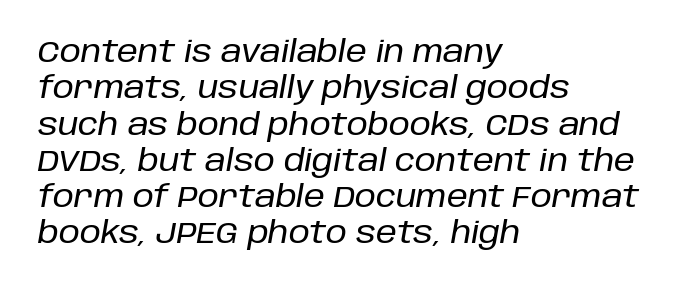
{"italic": "yes", "lean": "right", "slant_degrees": 10, "width": "normal", "stroke_contrast": "low", "x_height": "large", "monospaced": "no", "underline": "no", "align": "left", "line_spacing_ratio": 1.21, "letter_spacing": "normal", "letter_spacing_em": 0.0, "glyph_px": 30}
